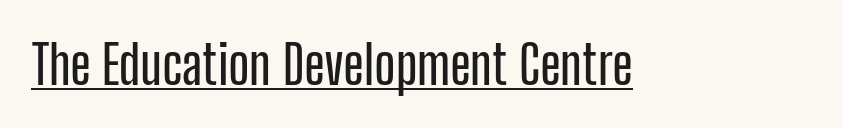
Q: Is the text italic (slanted)? A: No, it is upright.
Q: Is the typeface a serif or a sans-serif typeface? A: Sans-serif.
Q: Is the text underlined? A: Yes.
Q: Is the spacing between letters normal or unusually wide? A: Normal.
Q: Width (condensed, normal, or wide)? A: Condensed.
Q: Stroke contrast? A: Low.
Q: x-height? A: Medium.
Q: Monospaced? A: No.
